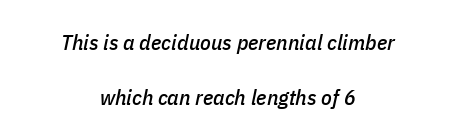
The image shows 22 px text type, italic (leaning right); set centered, loose line spacing (2.49x), normal letter spacing, not underlined.
